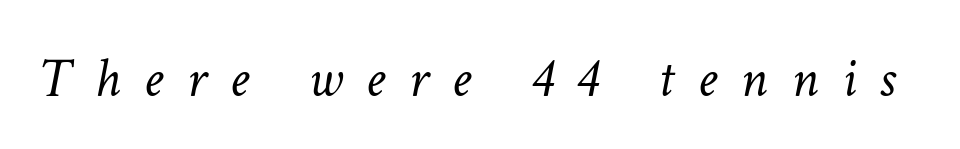
Q: Is the text bold? A: No.
Q: Is the text italic (slanted)? A: Yes, it leans right by about 11 degrees.
Q: Is the text underlined? A: No.
Q: Is the spacing between letters normal or unusually wide? A: Unusually wide.
Q: Width (condensed, normal, or wide)? A: Normal.
Q: Stroke contrast? A: Low.
Q: x-height? A: Medium.
Q: Monospaced? A: No.
